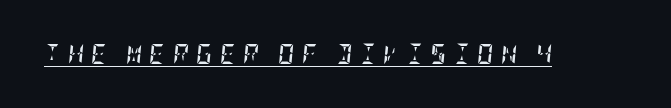
{"italic": "yes", "lean": "right", "slant_degrees": 5, "bold": "yes", "underline": "yes", "letter_spacing": "wide", "letter_spacing_em": 0.36, "glyph_px": 20}
